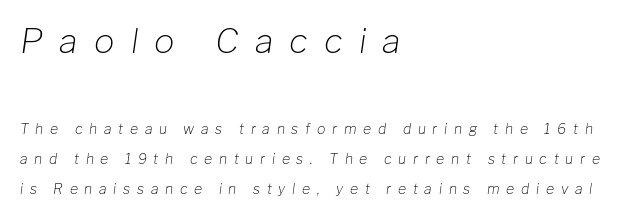
{"italic": "yes", "lean": "right", "slant_degrees": 8, "bold": "no", "weight": "light", "width": "normal", "stroke_contrast": "low", "x_height": "medium", "monospaced": "no", "underline": "no", "align": "left", "line_spacing": "loose", "line_spacing_ratio": 2.14, "letter_spacing": "wide", "letter_spacing_em": 0.48, "larger_block": "first", "size_ratio": 2.43, "glyph_px": 34}
